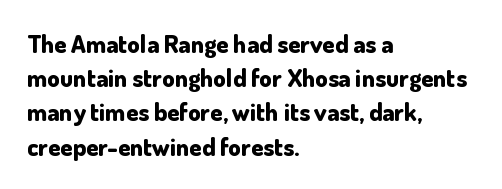
Q: Is the text bold? A: Yes.
Q: Is the text italic (slanted)? A: No, it is upright.
Q: Is the text underlined? A: No.
Q: How is the paragraph aligned? A: Left-aligned.
Q: Is the spacing between letters normal or unusually wide? A: Normal.
Q: Is the spacing between lines tight, normal or loose? A: Normal.
